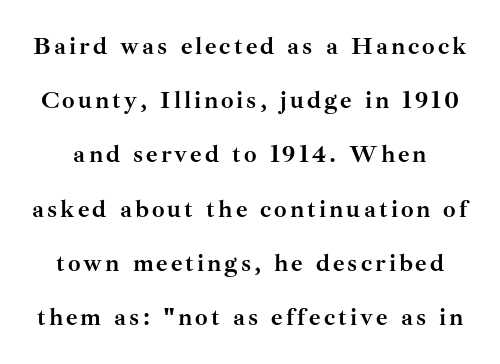
Q: Is the text bold? A: Yes.
Q: Is the text italic (slanted)? A: No, it is upright.
Q: Is the text underlined? A: No.
Q: Is the spacing between lines tight, normal or loose? A: Loose.
